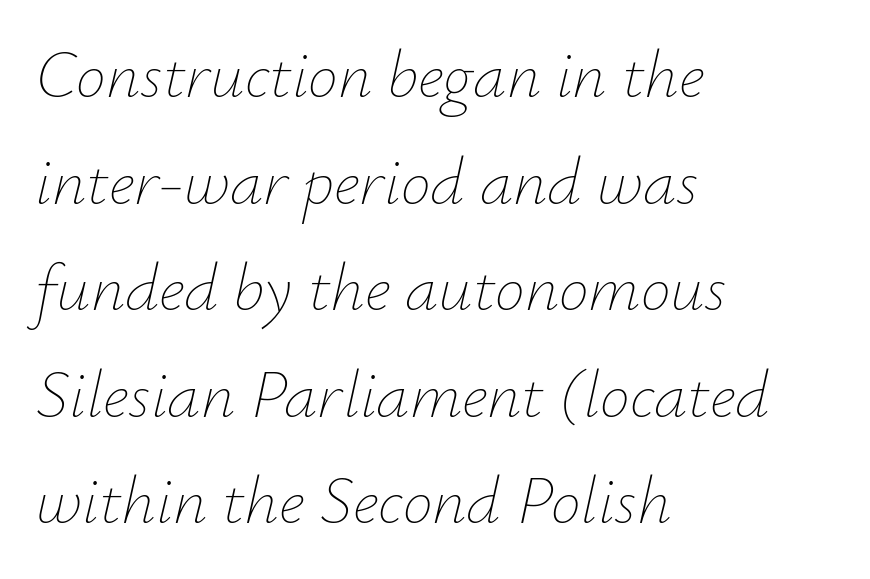
Anything drawn beneath the words? Only blank space. All the whitespace from short lines collects on the right. These lines are rendered in a variable-pitch font. Stems and bowls with no extra thickness — not bold. This sample uses plain, unmodified letter spacing.
